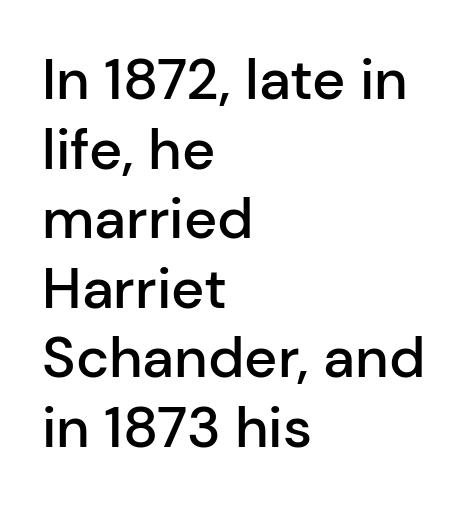
The baseline area is clear. The letters advance in unequal steps, a hallmark of proportional type. When letters stand straight like this, we call the style roman or upright. The horizontal fit of the characters is conventional and even. This is sans-serif lettering, the kind often seen on screens and signage.
